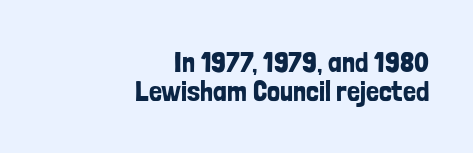
{"serif": "no", "italic": "no", "width": "condensed", "stroke_contrast": "low", "x_height": "medium", "monospaced": "no", "underline": "no", "align": "right", "line_spacing": "tight", "line_spacing_ratio": 1.01, "letter_spacing": "normal", "letter_spacing_em": 0.0, "glyph_px": 29}
